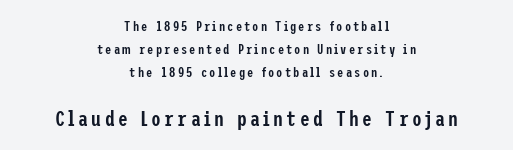
The image shows 22 px text type, upright; set centered, normal line spacing (1.66x), not underlined; the second (bottom) block is 1.57x larger.
